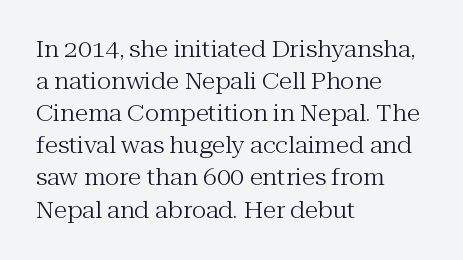
Weight: in the light-to-regular range. These lines keep a tight, regular rhythm from letter to letter. Any mark beneath the type? The region is blank. Left-aligned paragraph, ragged on the right. If you drew a line through each stem, it would be perfectly vertical. Honestly, the row spacing looks completely unremarkable.
